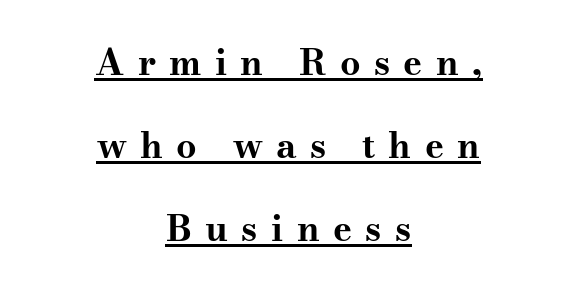
Serif or sans? Serif — the stroke terminals have little feet. A rule runs beneath these lines of type. Unlike italic type, these characters show no tilt at all. The tracking jumps out immediately: characters are airy and widely separated. Interline gaps are noticeably wide in this sample.
